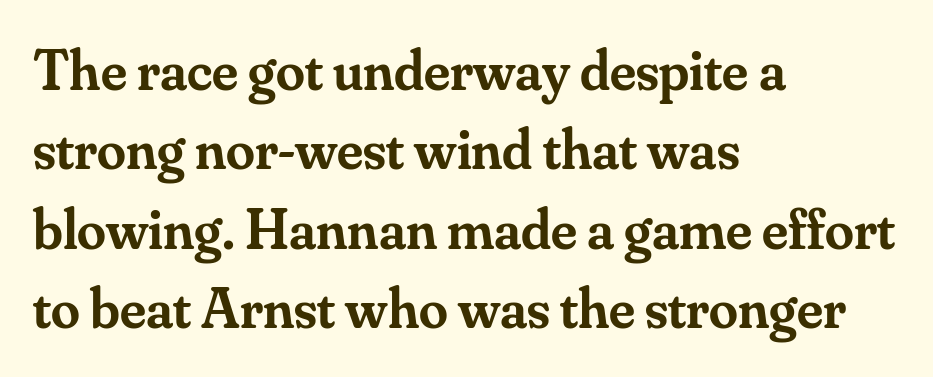
{"serif": "yes", "italic": "no", "bold": "semi", "weight": "semibold", "width": "normal", "stroke_contrast": "medium", "x_height": "small", "monospaced": "no", "underline": "no", "align": "left", "line_spacing": "normal", "line_spacing_ratio": 1.37, "letter_spacing": "normal", "letter_spacing_em": 0.0, "glyph_px": 58}
